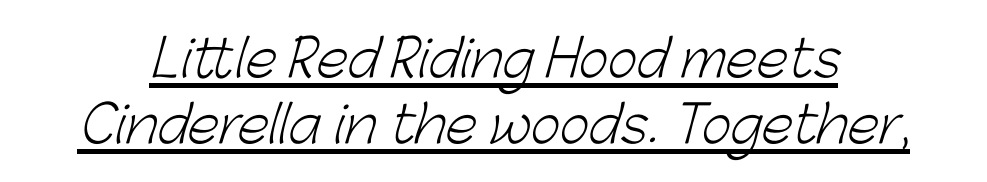
The image shows 51 px light sans-serif type; set normal line spacing (1.29x), normal letter spacing, underlined; low stroke contrast and a medium x-height.
